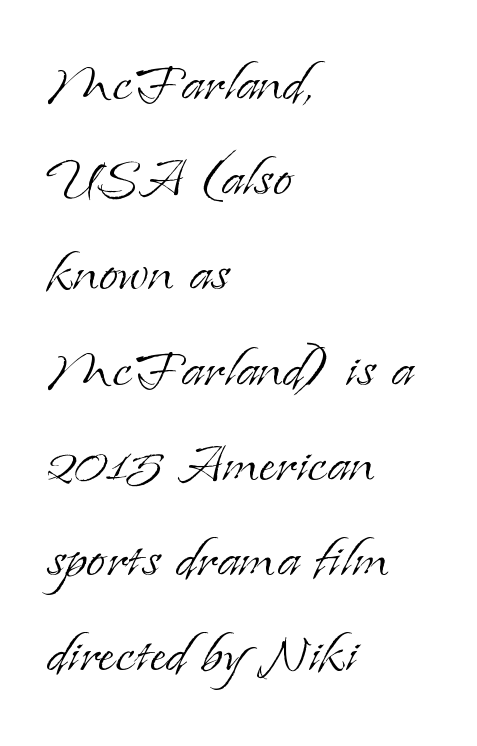
Weight: in the light-to-regular range. Each word holds together tightly as a unit, with standard inter-letter gaps. Anything drawn beneath the words? Only blank space. The passage shown is typeset with a serif family.
